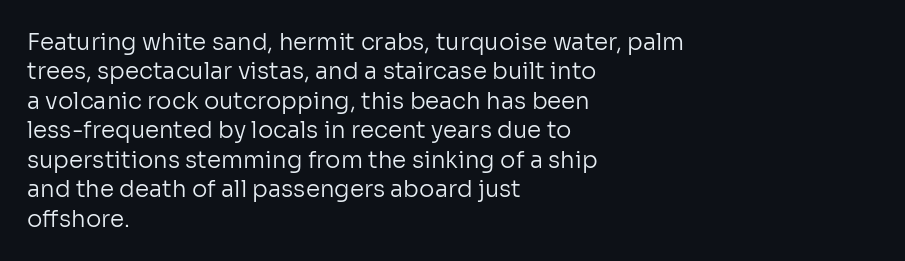
Q: Is the text bold? A: No.
Q: Is the text italic (slanted)? A: No, it is upright.
Q: Is the text underlined? A: No.
Q: How is the paragraph aligned? A: Left-aligned.
Q: Is the spacing between letters normal or unusually wide? A: Normal.
Q: Is the spacing between lines tight, normal or loose? A: Normal.
